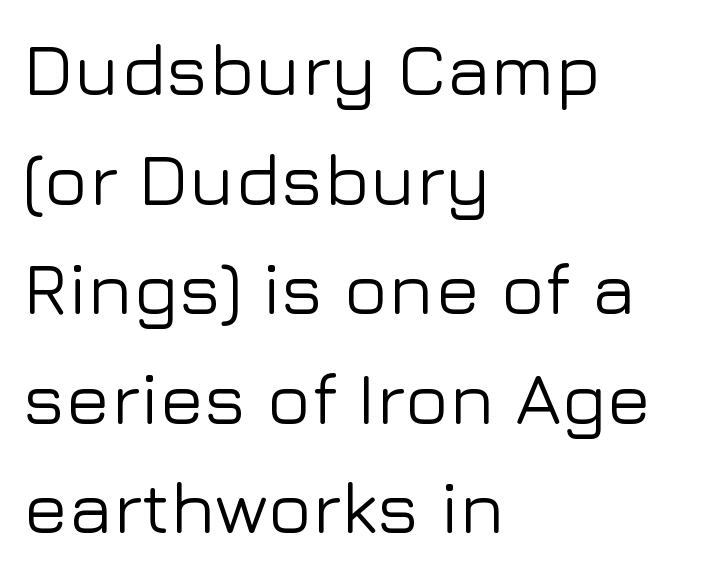
{"serif": "no", "italic": "no", "width": "normal", "stroke_contrast": "low", "x_height": "medium", "monospaced": "no", "underline": "no", "align": "left", "line_spacing": "normal", "line_spacing_ratio": 1.48, "letter_spacing": "normal", "letter_spacing_em": 0.0, "glyph_px": 74}
